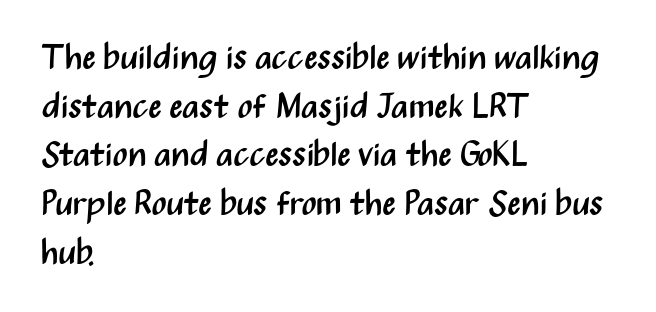
The image shows 35 px regular-weight, condensed sans-serif type, upright; set left-aligned, normal line spacing (1.39x), normal letter spacing, not underlined; medium stroke contrast and a medium x-height.
